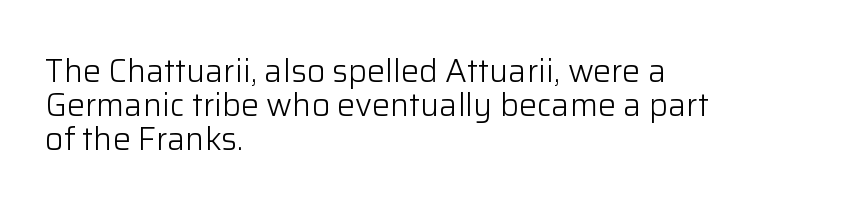
{"serif": "no", "italic": "no", "bold": "no", "weight": "light", "width": "normal", "stroke_contrast": "low", "x_height": "medium", "monospaced": "no", "underline": "no", "align": "left", "line_spacing": "tight", "line_spacing_ratio": 1.07, "letter_spacing": "normal", "letter_spacing_em": 0.0, "glyph_px": 32}
